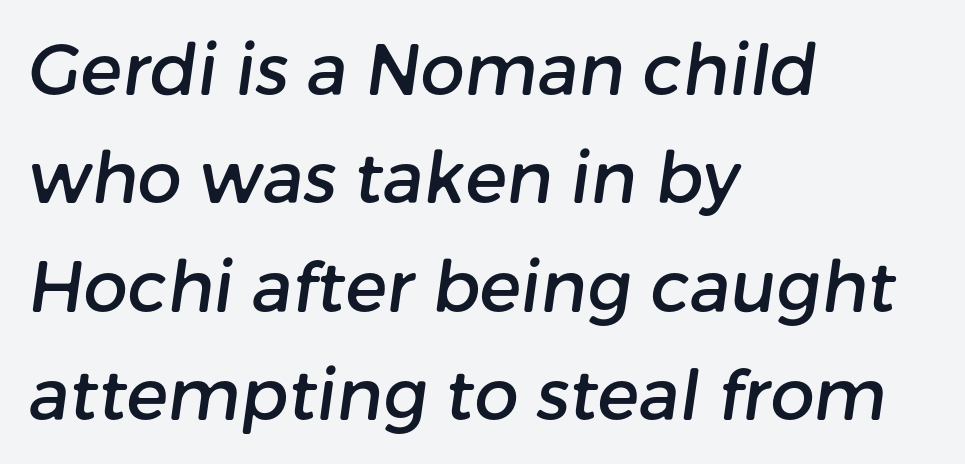
Q: Is the typeface a serif or a sans-serif typeface? A: Sans-serif.
Q: Is the text underlined? A: No.
Q: How is the paragraph aligned? A: Left-aligned.
Q: Is the spacing between letters normal or unusually wide? A: Normal.
Q: Is the spacing between lines tight, normal or loose? A: Normal.
Q: Width (condensed, normal, or wide)? A: Normal.
Q: Stroke contrast? A: Low.
Q: x-height? A: Medium.
Q: Monospaced? A: No.
